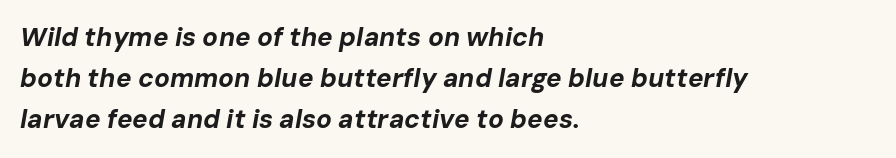
There's an unmistakable incline to the writing here. The passage shown is not underscored anywhere. Summary of vertical rhythm: regular, with standard interline spacing. What weight is shown? A full bold with thick strokes. This sample uses plain, unmodified letter spacing. The rag falls on the right side of this text block.
